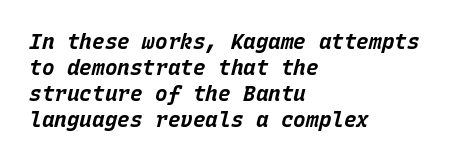
Q: Is the text bold? A: Yes.
Q: Is the text italic (slanted)? A: Yes, it leans right by about 15 degrees.
Q: Is the text underlined? A: No.
Q: How is the paragraph aligned? A: Left-aligned.
Q: Is the spacing between letters normal or unusually wide? A: Normal.
